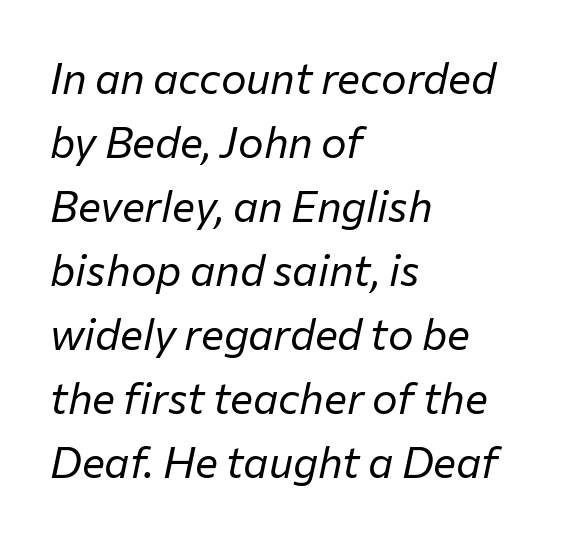
Q: Is the text bold? A: No.
Q: Is the text italic (slanted)? A: Yes, it leans right by about 12 degrees.
Q: Is the text underlined? A: No.
Q: How is the paragraph aligned? A: Left-aligned.
Q: Is the spacing between letters normal or unusually wide? A: Normal.
Q: Is the spacing between lines tight, normal or loose? A: Normal.
Q: Width (condensed, normal, or wide)? A: Normal.
Q: Stroke contrast? A: Low.
Q: x-height? A: Medium.
Q: Monospaced? A: No.
